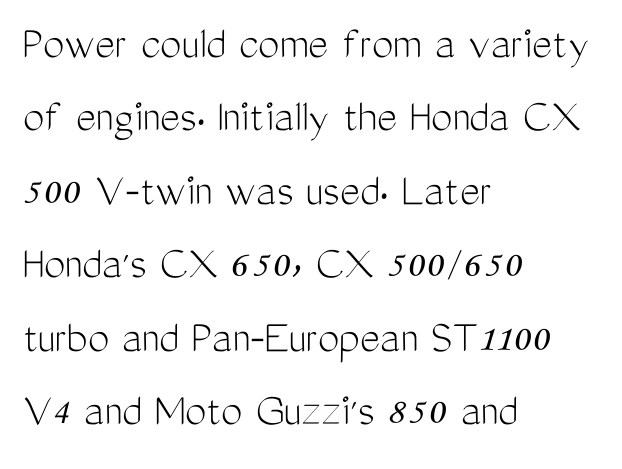
The specimen omits any rule beneath the text block's lines. The letters advance in unequal steps, a hallmark of proportional type. Leading matches the norm, producing a regular column. The lines are quadded left. Standard letterfit; no display-style spreading of the glyphs. Every stem runs plumb, perpendicular to the baseline.
